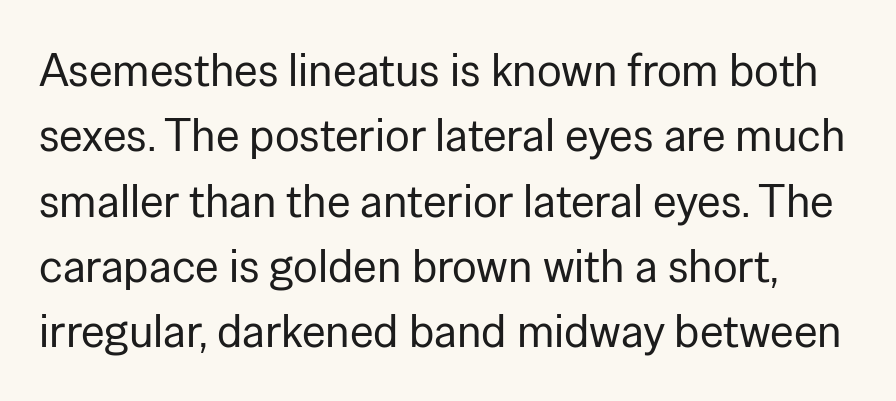
Summary of vertical rhythm: regular, with standard interline spacing. Is this a sans? Yes — the strokes have no serifs. Bold? No — there's no thickening of the strokes. Spacing verdict: proportional, widths tailored to each character. Spacing between characters is what you'd get straight out of the box.
